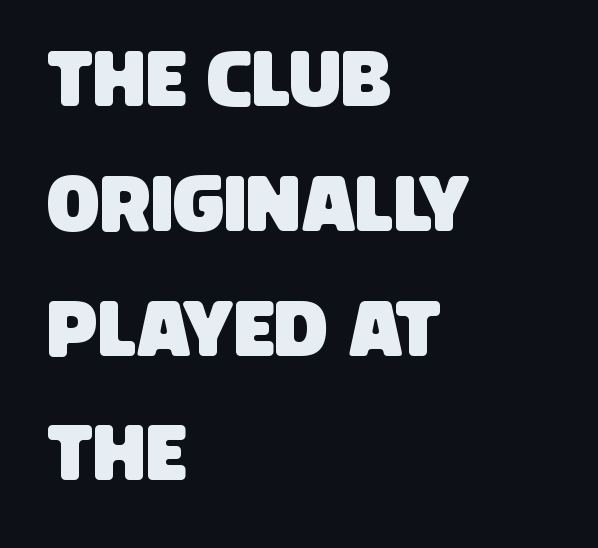
Decoration check: the copy has no underline. Between one letter and the next there's only the usual sliver of space. Looks like regular typesetting: each glyph gets only the width it needs. One glance says typical: line gaps are just what's usual.
